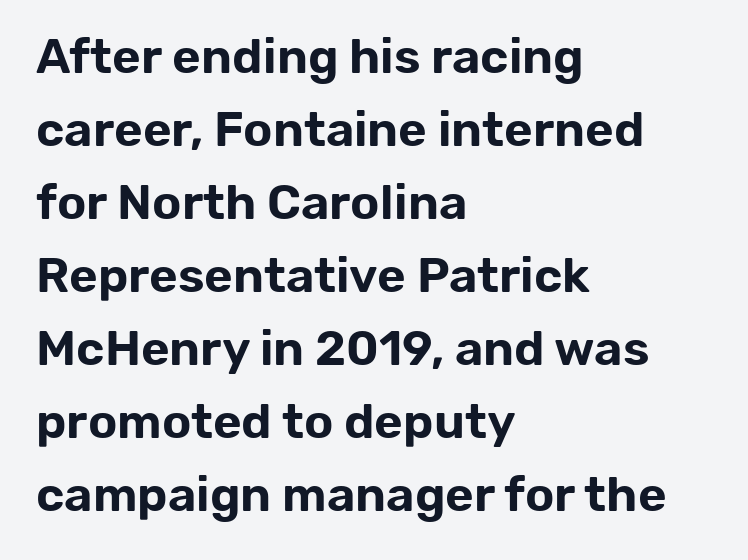
Q: Is the text italic (slanted)? A: No, it is upright.
Q: Is the typeface a serif or a sans-serif typeface? A: Sans-serif.
Q: Is the text underlined? A: No.
Q: How is the paragraph aligned? A: Left-aligned.
Q: Is the spacing between letters normal or unusually wide? A: Normal.
Q: Is the spacing between lines tight, normal or loose? A: Normal.
Q: Width (condensed, normal, or wide)? A: Normal.
Q: Stroke contrast? A: Low.
Q: x-height? A: Medium.
Q: Monospaced? A: No.
